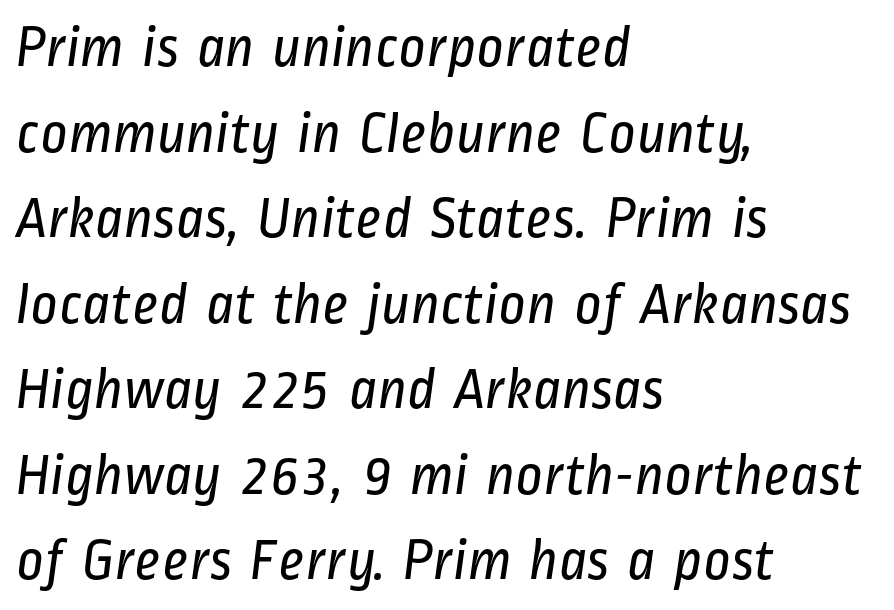
The image shows 59 px regular-weight, condensed sans-serif type; set left-aligned, normal line spacing (1.45x), normal letter spacing, not underlined; low stroke contrast and a medium x-height.
